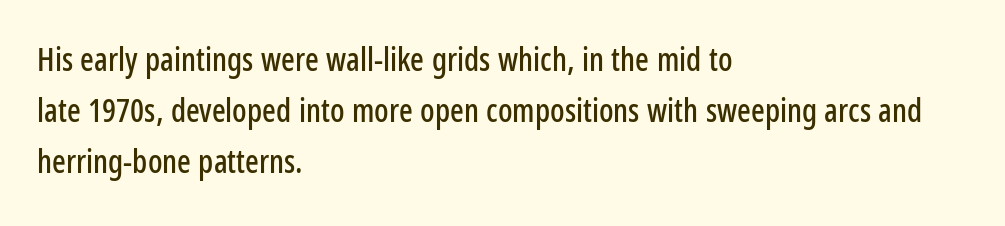
The image shows 32 px condensed sans-serif type, upright; set left-aligned, normal line spacing (1.6x), normal letter spacing, not underlined; low stroke contrast and a medium x-height.
